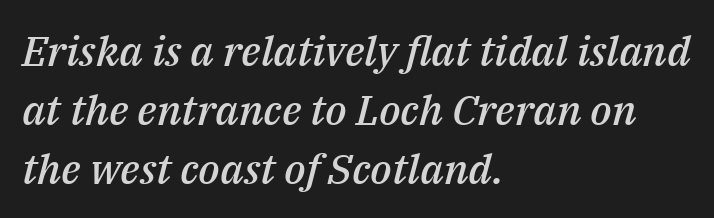
{"italic": "yes", "lean": "right", "slant_degrees": 14, "bold": "semi", "weight": "semibold", "width": "normal", "stroke_contrast": "medium", "x_height": "medium", "monospaced": "no", "underline": "no", "align": "left", "line_spacing": "normal", "line_spacing_ratio": 1.4, "letter_spacing": "normal", "letter_spacing_em": 0.0, "glyph_px": 42}
